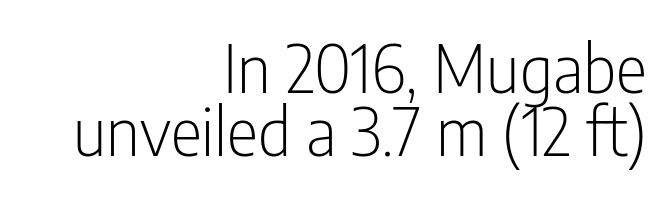
The image shows 66 px light, condensed sans-serif type, upright; set right-aligned, tight line spacing (0.96x), normal letter spacing, not underlined; low stroke contrast and a medium x-height.
